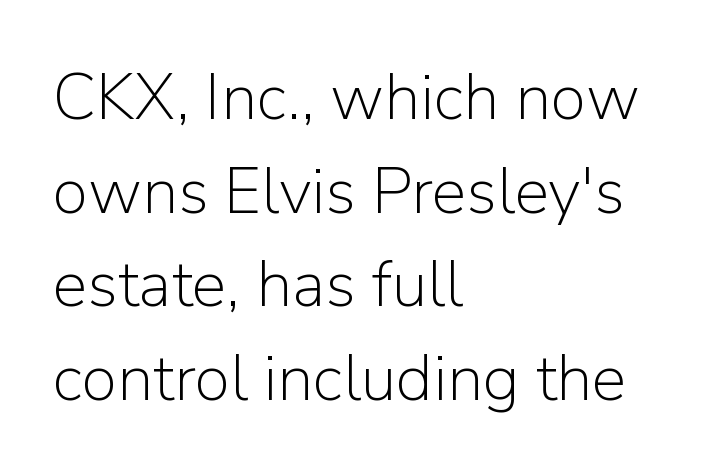
The image shows 65 px light sans-serif type, upright; set left-aligned, normal line spacing (1.44x), normal letter spacing, not underlined; low stroke contrast and a medium x-height.
